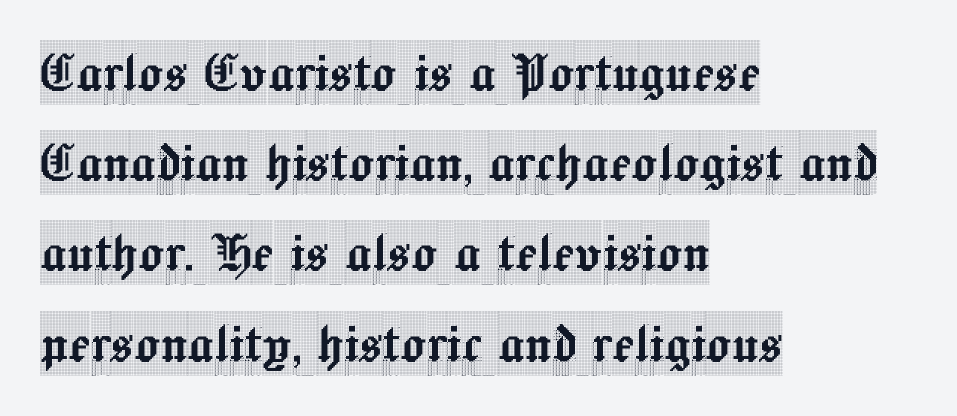
Note the varied advance widths — an 'i' is clearly narrower than an 'm'. Is the letter spacing exaggerated? No — it looks like the ordinary default. The passage shown is typeset with a serif family. Italic? Not at all — the glyphs are vertical.
